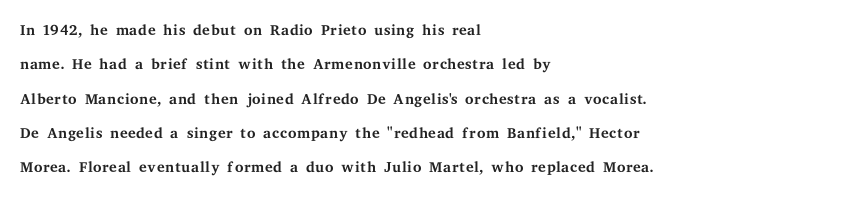
{"italic": "no", "bold": "no", "underline": "no", "align": "left", "line_spacing": "normal", "line_spacing_ratio": 1.56, "letter_spacing": "normal", "letter_spacing_em": 0.0, "glyph_px": 22}
